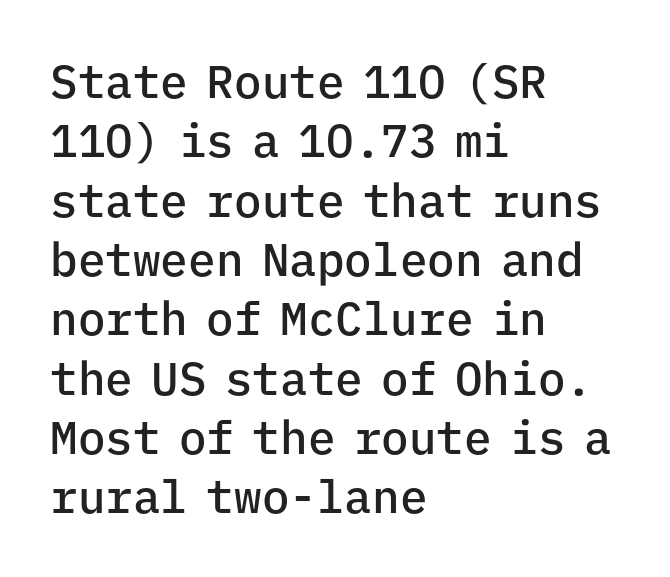
The image shows 46 px semibold sans-serif type, upright, monospaced; set left-aligned, normal line spacing (1.29x), normal letter spacing, not underlined; low stroke contrast and a medium x-height.
